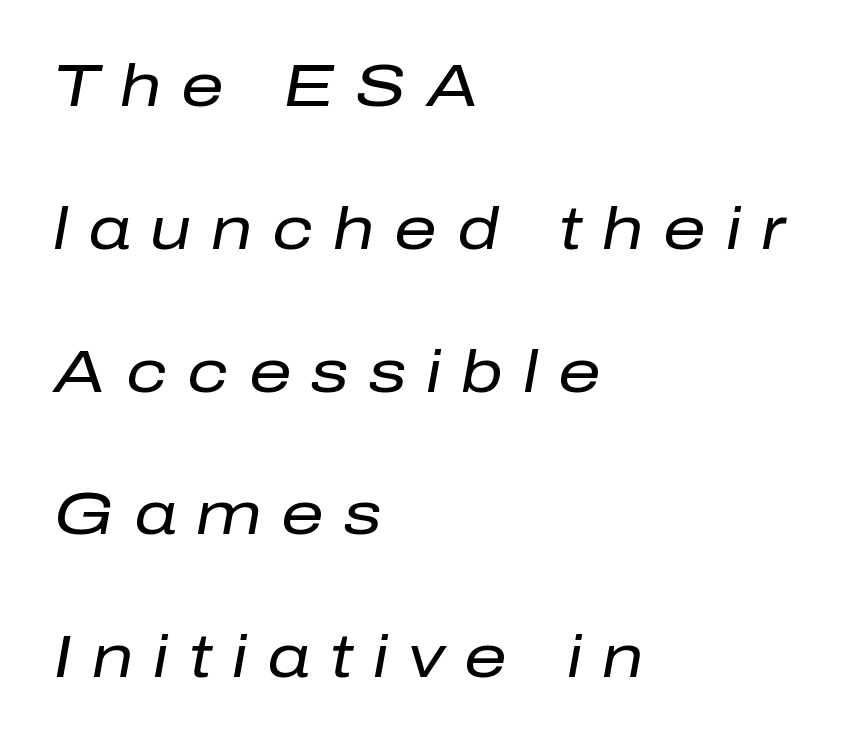
{"italic": "yes", "lean": "right", "slant_degrees": 10, "bold": "no", "weight": "regular", "width": "normal", "stroke_contrast": "low", "x_height": "medium", "monospaced": "no", "underline": "no", "align": "left", "line_spacing": "loose", "line_spacing_ratio": 2.38, "letter_spacing": "wide", "letter_spacing_em": 0.33, "glyph_px": 60}
